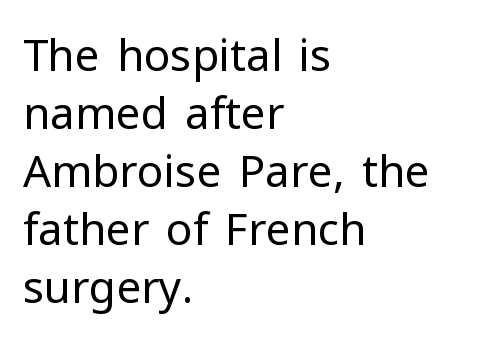
Italic: no, the glyphs are upright roman. Vertical stems look standard width or narrower in stroke. Regular leading. This rendering uses left alignment, leaving the right contour irregular. In terms of letterform style, serifs are entirely absent. Plain, unruled lines of type.
